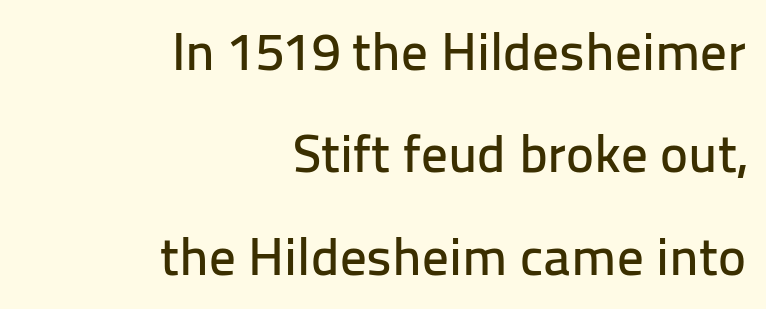
The image shows 53 px sans-serif type, upright; set right-aligned, loose line spacing (1.93x), normal letter spacing, not underlined; low stroke contrast and a medium x-height.
